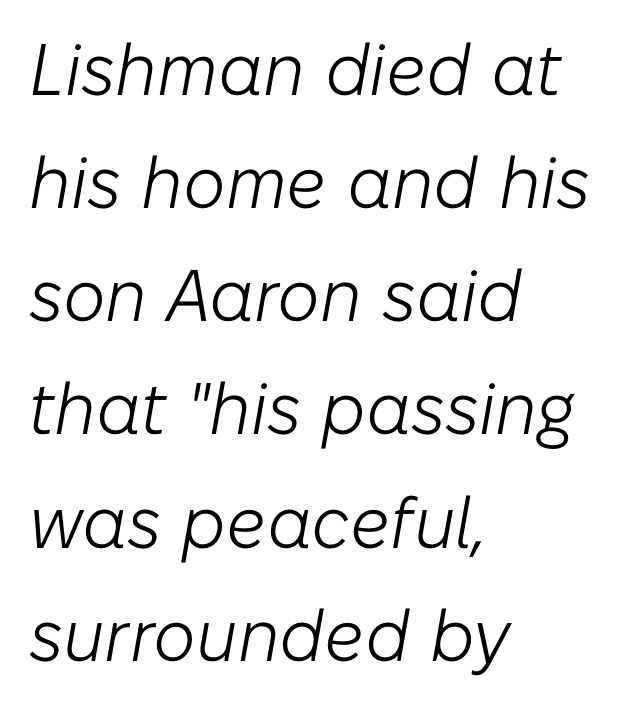
Think of a printed novel: that variable character pitch is what you see here. Stroke thickness stays within the range of a standard reading face or lighter. The letterforms sit shoulder to shoulder at normal distance. Interline gaps are of average width in this sample.
